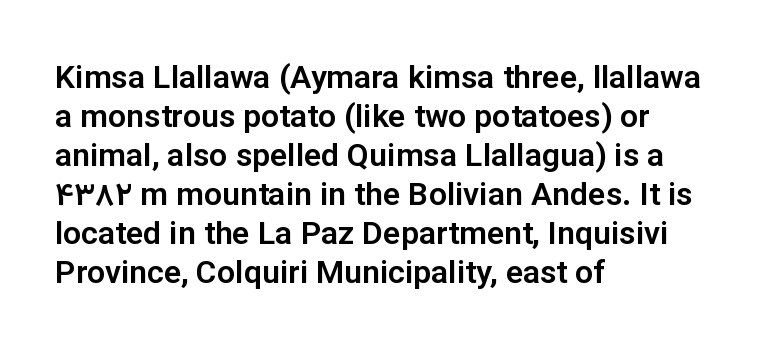
Q: Is the text italic (slanted)? A: No, it is upright.
Q: Is the typeface a serif or a sans-serif typeface? A: Sans-serif.
Q: Is the text underlined? A: No.
Q: How is the paragraph aligned? A: Left-aligned.
Q: Is the spacing between letters normal or unusually wide? A: Normal.
Q: Width (condensed, normal, or wide)? A: Normal.
Q: Stroke contrast? A: Low.
Q: x-height? A: Medium.
Q: Monospaced? A: No.
